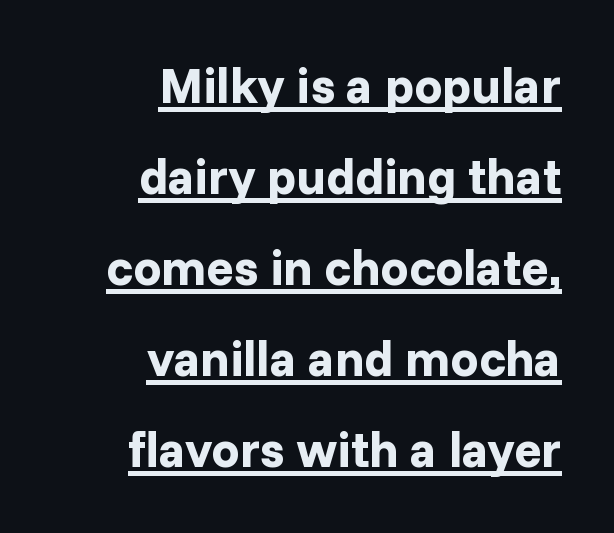
The image shows 50 px bold sans-serif type, upright; set right-aligned, line spacing 1.82x, normal letter spacing, underlined; low stroke contrast and a medium x-height.
